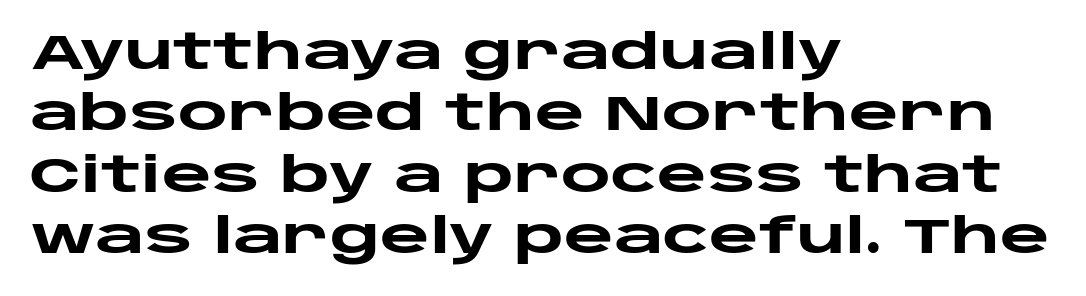
Q: Is the text bold? A: Yes.
Q: Is the text italic (slanted)? A: No, it is upright.
Q: Is the typeface a serif or a sans-serif typeface? A: Sans-serif.
Q: Is the text underlined? A: No.
Q: How is the paragraph aligned? A: Left-aligned.
Q: Is the spacing between letters normal or unusually wide? A: Normal.
Q: Is the spacing between lines tight, normal or loose? A: Normal.
Q: Width (condensed, normal, or wide)? A: Wide.
Q: Stroke contrast? A: Low.
Q: x-height? A: Large.
Q: Monospaced? A: No.
